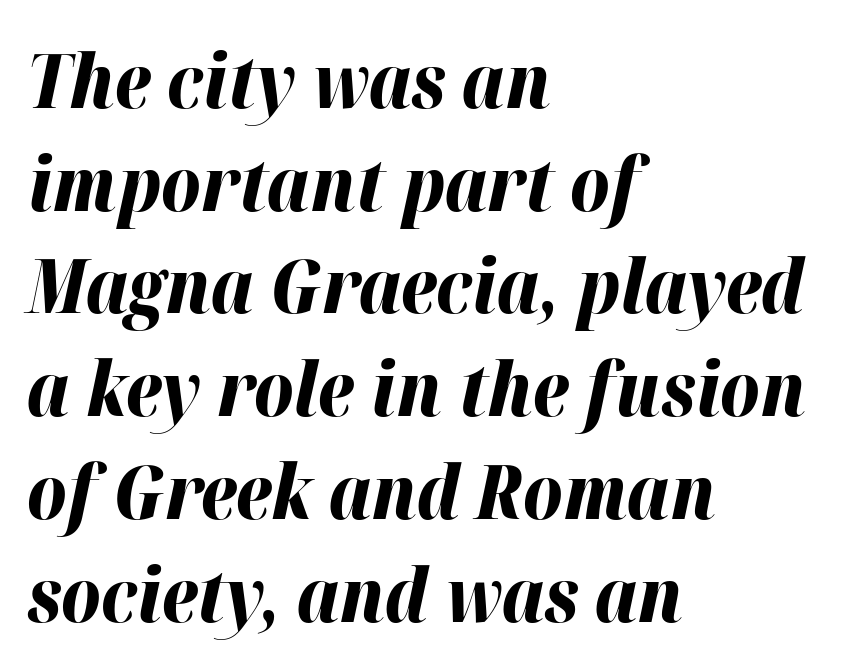
The image shows 75 px bold type, italic (leaning right); set left-aligned, normal line spacing (1.37x), normal letter spacing, not underlined; high stroke contrast and a medium x-height.
